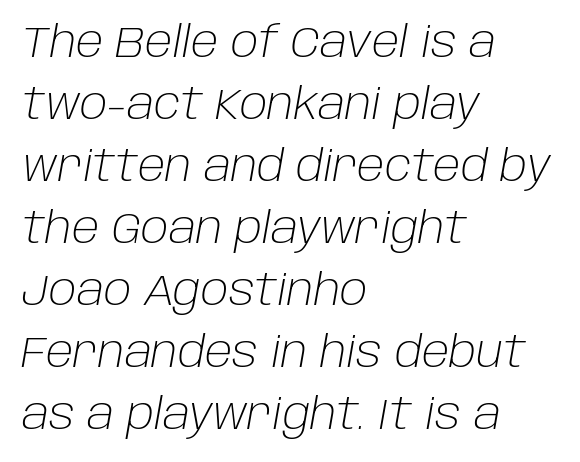
{"italic": "yes", "lean": "right", "slant_degrees": 10, "bold": "no", "weight": "light", "width": "normal", "stroke_contrast": "low", "x_height": "large", "monospaced": "no", "underline": "no", "align": "left", "line_spacing": "normal", "line_spacing_ratio": 1.44, "letter_spacing": "normal", "letter_spacing_em": 0.0, "glyph_px": 43}
